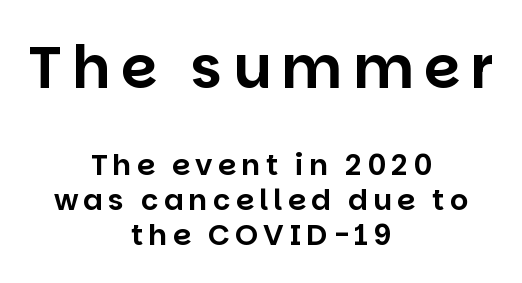
Q: Is the text italic (slanted)? A: No, it is upright.
Q: Is the typeface a serif or a sans-serif typeface? A: Sans-serif.
Q: Is the text underlined? A: No.
Q: How is the paragraph aligned? A: Centered.
Q: Which block of text is set in a larger size, the first (top) or the second (bottom)? A: The first (top) one.
Q: Width (condensed, normal, or wide)? A: Normal.
Q: Stroke contrast? A: Low.
Q: x-height? A: Large.
Q: Monospaced? A: No.
